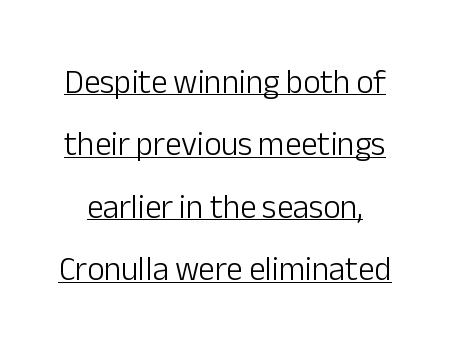
The face used here appears with an underline applied. The letters look calm and open, with moderate or lighter stems. The letters sit at their default tracking, neither squeezed nor spread. Does the lettering tilt? It doesn't — this is upright. You can tell from the bare stems that sans-serif type was used.
